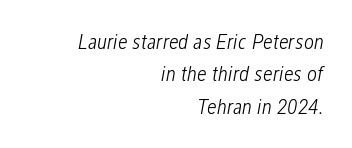
The image shows 22 px text type, italic (leaning right); set right-aligned, normal line spacing (1.47x), normal letter spacing, not underlined.
